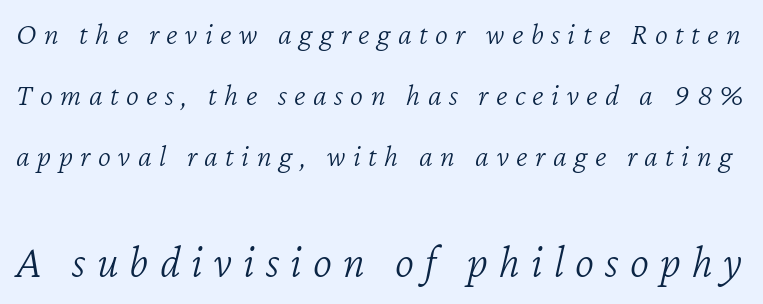
{"italic": "yes", "lean": "right", "slant_degrees": 12, "bold": "no", "weight": "light", "width": "normal", "stroke_contrast": "low", "x_height": "medium", "monospaced": "no", "underline": "no", "line_spacing": "loose", "line_spacing_ratio": 1.96, "letter_spacing": "wide", "letter_spacing_em": 0.24, "larger_block": "second", "size_ratio": 1.48, "glyph_px": 46}
